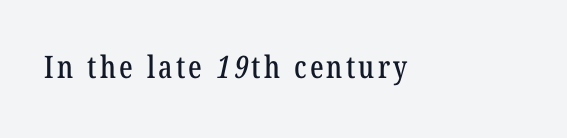
Q: Is the typeface a serif or a sans-serif typeface? A: Serif.
Q: Is the text underlined? A: No.
Q: Width (condensed, normal, or wide)? A: Condensed.
Q: Stroke contrast? A: Low.
Q: x-height? A: Medium.
Q: Monospaced? A: No.
